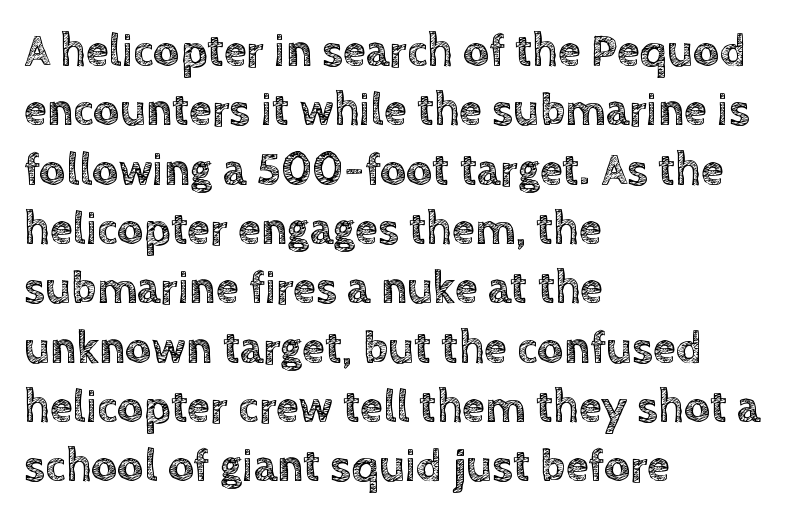
The image shows 46 px text type, upright; set left-aligned, normal line spacing (1.29x), normal letter spacing, not underlined; a large x-height.
